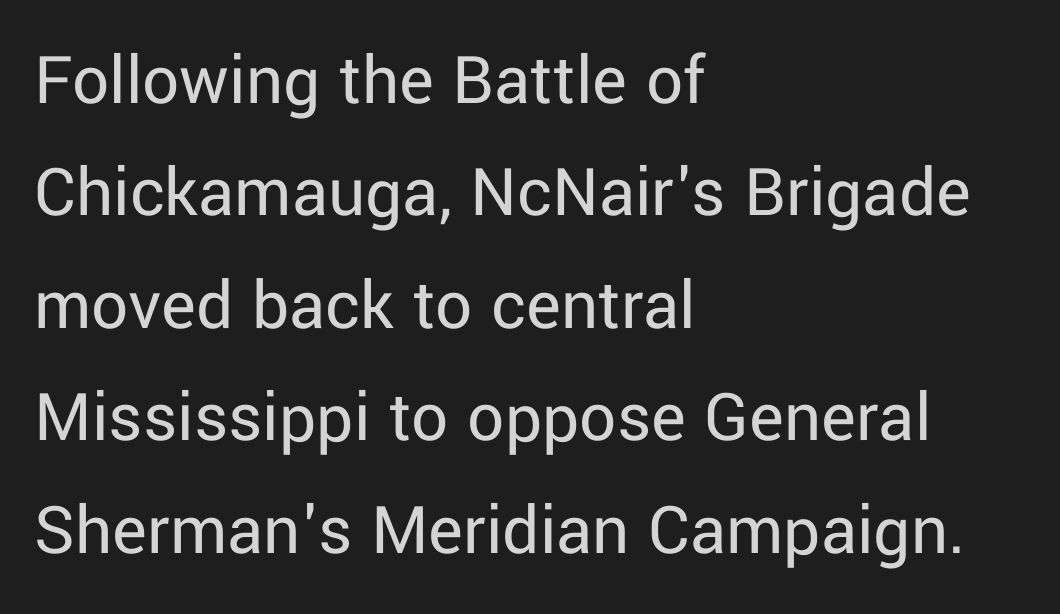
The image shows 73 px regular-weight sans-serif type, upright; set left-aligned, normal line spacing (1.54x), normal letter spacing, not underlined; low stroke contrast and a medium x-height.
